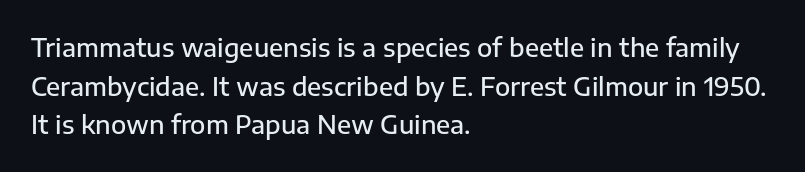
Q: Is the text bold? A: Semi-bold.
Q: Is the text italic (slanted)? A: No, it is upright.
Q: Is the text underlined? A: No.
Q: How is the paragraph aligned? A: Left-aligned.
Q: Is the spacing between letters normal or unusually wide? A: Normal.
Q: Is the spacing between lines tight, normal or loose? A: Normal.
